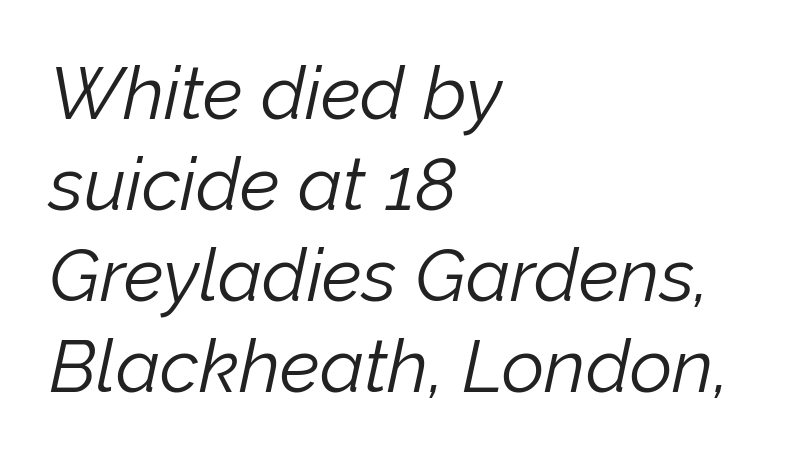
{"italic": "yes", "lean": "right", "slant_degrees": 12, "bold": "no", "weight": "light", "width": "normal", "stroke_contrast": "low", "x_height": "medium", "monospaced": "no", "underline": "no", "align": "left", "line_spacing_ratio": 1.23, "letter_spacing": "normal", "letter_spacing_em": 0.0, "glyph_px": 74}
